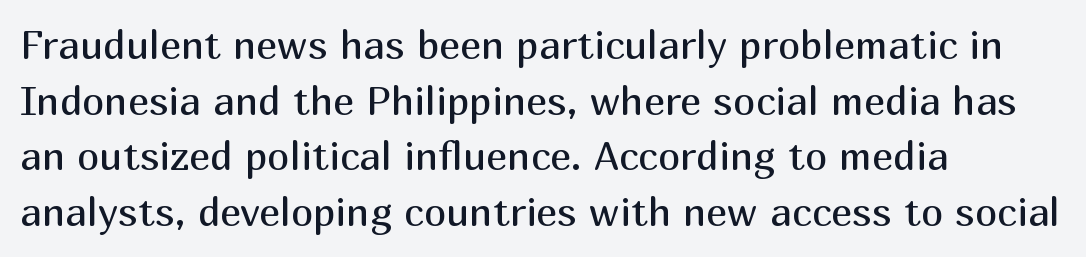
The image shows 40 px regular-weight sans-serif type, upright; set left-aligned, normal line spacing (1.39x), normal letter spacing, not underlined; medium stroke contrast and a medium x-height.
